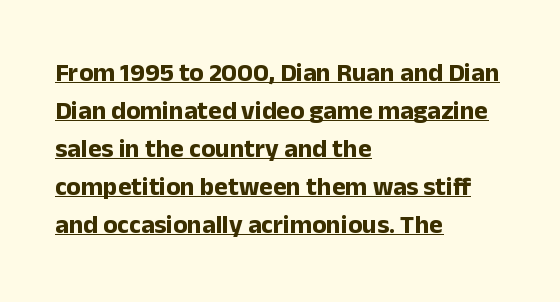
The image shows 26 px bold type, upright; set left-aligned, normal line spacing (1.46x), normal letter spacing, underlined.
